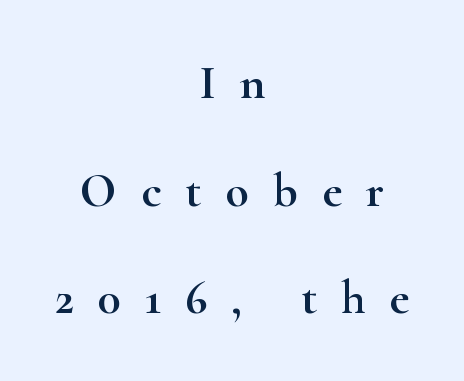
{"serif": "yes", "italic": "no", "width": "wide", "stroke_contrast": "high", "x_height": "small", "monospaced": "no", "underline": "no", "align": "center", "line_spacing": "loose", "line_spacing_ratio": 2.24, "letter_spacing": "wide", "letter_spacing_em": 0.5, "glyph_px": 48}
